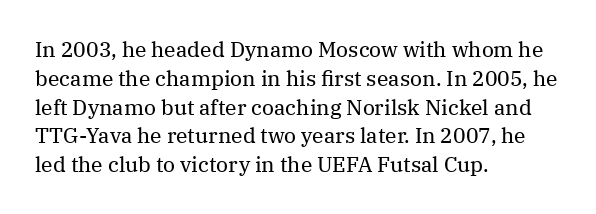
The image shows 21 px text type, upright; set left-aligned, normal line spacing (1.37x), normal letter spacing, not underlined.
